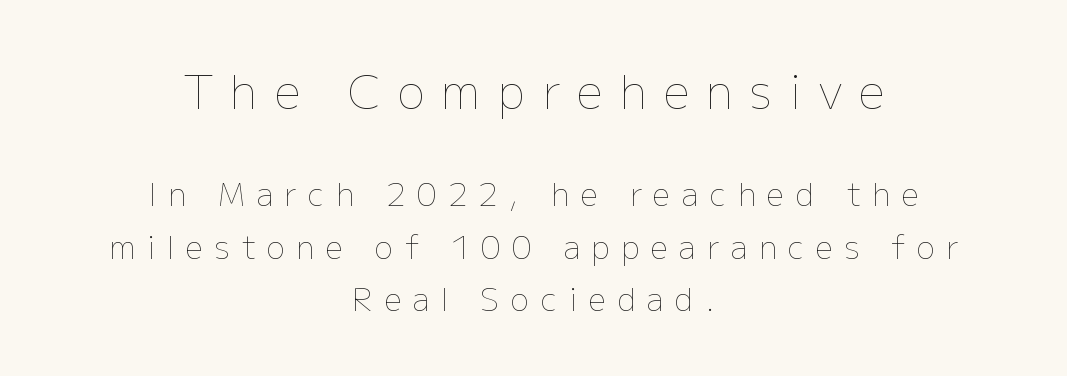
The image shows 46 px thin type, upright; set centered, normal line spacing (1.7x), unusually wide letter spacing (+0.37 em), not underlined; the first (top) block is 1.48x larger; low stroke contrast and a medium x-height.
